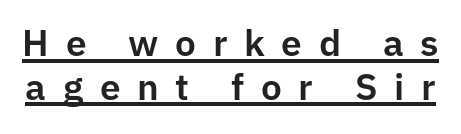
Q: Is the text italic (slanted)? A: No, it is upright.
Q: Is the typeface a serif or a sans-serif typeface? A: Sans-serif.
Q: Is the text underlined? A: Yes.
Q: Is the spacing between letters normal or unusually wide? A: Unusually wide.
Q: Width (condensed, normal, or wide)? A: Normal.
Q: Stroke contrast? A: Low.
Q: x-height? A: Medium.
Q: Monospaced? A: No.
